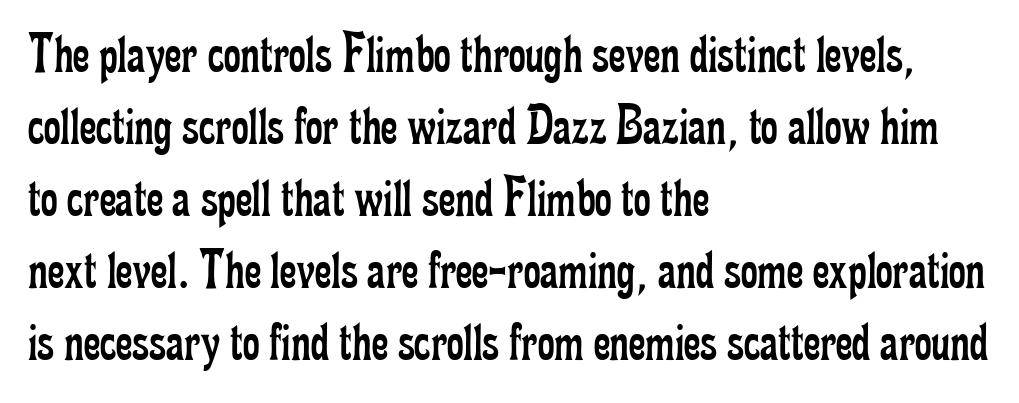
Q: Is the text bold? A: No.
Q: Is the text italic (slanted)? A: No, it is upright.
Q: Is the typeface a serif or a sans-serif typeface? A: Serif.
Q: Is the text underlined? A: No.
Q: How is the paragraph aligned? A: Left-aligned.
Q: Is the spacing between letters normal or unusually wide? A: Normal.
Q: Width (condensed, normal, or wide)? A: Condensed.
Q: Stroke contrast? A: Low.
Q: x-height? A: Small.
Q: Monospaced? A: No.
